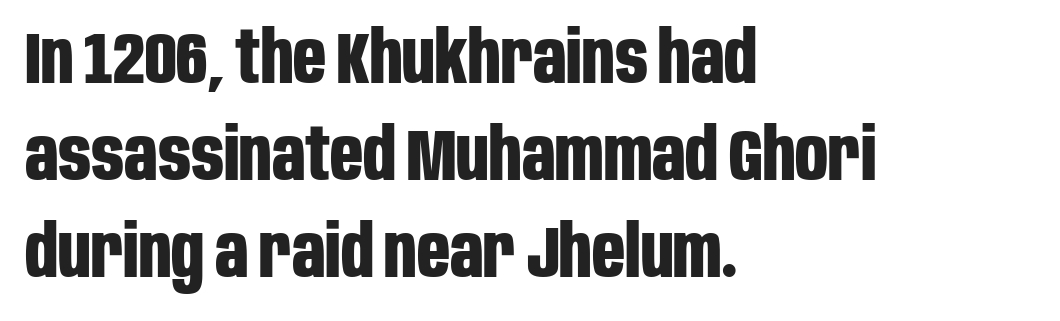
Descender tails drop into unmarked territory. These lines keep a tight, regular rhythm from letter to letter. Nope, no serifs anywhere on these letters. Rendered with straight, roman letterforms.
